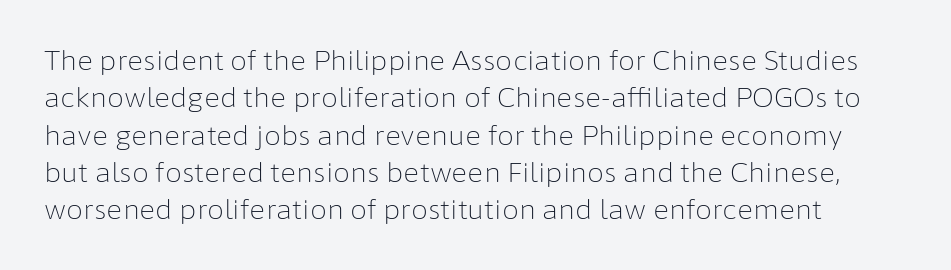
You can tell it's not italic because the verticals are truly vertical. The vertical gap from one line to the next is medium. Check the space under the baseline: it is left empty. Bold? No — there's no thickening of the strokes.
